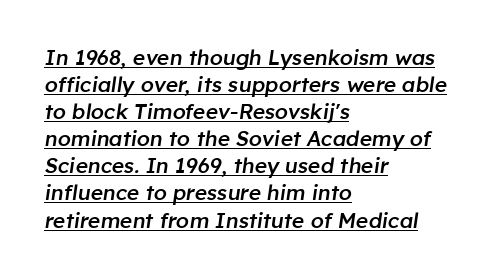
Q: Is the text bold? A: Semi-bold.
Q: Is the text italic (slanted)? A: Yes, it leans right by about 8 degrees.
Q: Is the text underlined? A: Yes.
Q: How is the paragraph aligned? A: Left-aligned.
Q: Is the spacing between letters normal or unusually wide? A: Normal.
Q: Is the spacing between lines tight, normal or loose? A: Normal.
